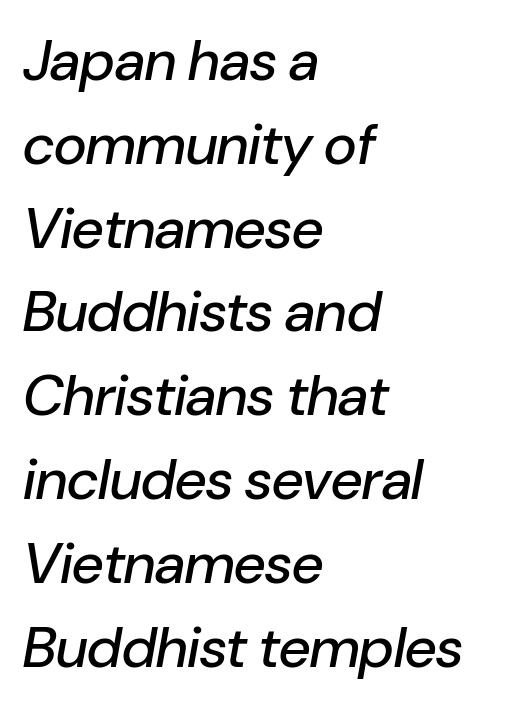
The image shows 57 px text type, italic (leaning right); set left-aligned, normal line spacing (1.47x), normal letter spacing, not underlined; low stroke contrast and a medium x-height.
